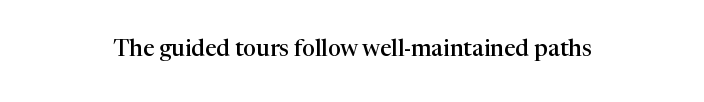
Q: Is the text bold? A: Semi-bold.
Q: Is the text italic (slanted)? A: No, it is upright.
Q: Is the text underlined? A: No.
Q: Is the spacing between letters normal or unusually wide? A: Normal.
